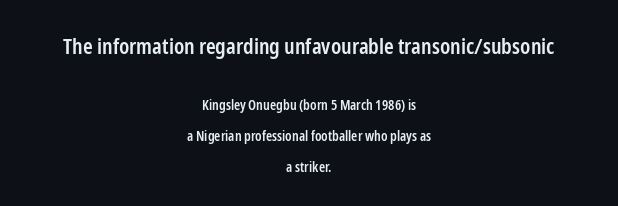
Q: Is the text bold? A: Semi-bold.
Q: Is the text italic (slanted)? A: No, it is upright.
Q: Is the text underlined? A: No.
Q: How is the paragraph aligned? A: Centered.
Q: Is the spacing between letters normal or unusually wide? A: Normal.
Q: Is the spacing between lines tight, normal or loose? A: Loose.
Q: Which block of text is set in a larger size, the first (top) or the second (bottom)? A: The first (top) one.
